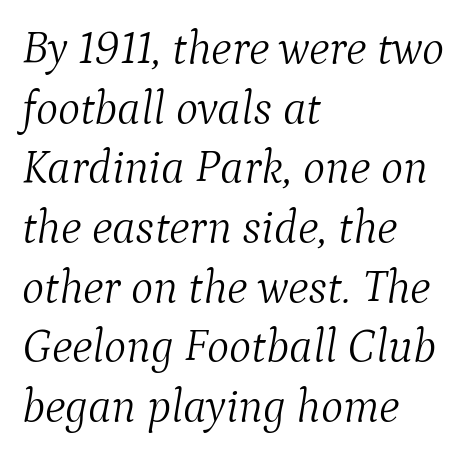
Q: Is the text bold? A: No.
Q: Is the text italic (slanted)? A: Yes, it leans right by about 9 degrees.
Q: Is the typeface a serif or a sans-serif typeface? A: Serif.
Q: Is the text underlined? A: No.
Q: How is the paragraph aligned? A: Left-aligned.
Q: Is the spacing between letters normal or unusually wide? A: Normal.
Q: Is the spacing between lines tight, normal or loose? A: Normal.
Q: Width (condensed, normal, or wide)? A: Normal.
Q: Stroke contrast? A: Medium.
Q: x-height? A: Medium.
Q: Monospaced? A: No.
